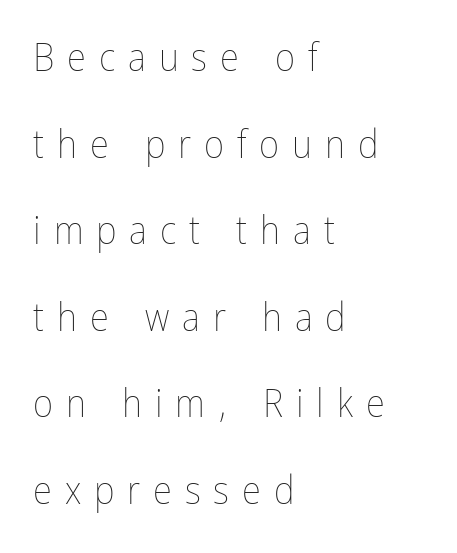
Q: Is the text bold? A: No.
Q: Is the text italic (slanted)? A: No, it is upright.
Q: Is the text underlined? A: No.
Q: How is the paragraph aligned? A: Left-aligned.
Q: Is the spacing between letters normal or unusually wide? A: Unusually wide.
Q: Is the spacing between lines tight, normal or loose? A: Loose.
Q: Width (condensed, normal, or wide)? A: Condensed.
Q: Stroke contrast? A: Low.
Q: x-height? A: Medium.
Q: Monospaced? A: No.
